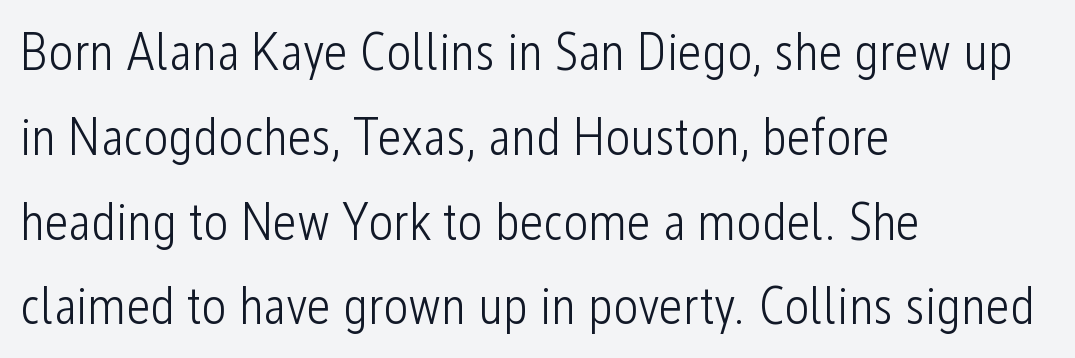
{"serif": "no", "italic": "no", "bold": "no", "weight": "light", "width": "condensed", "stroke_contrast": "low", "x_height": "medium", "monospaced": "no", "underline": "no", "align": "left", "line_spacing": "normal", "line_spacing_ratio": 1.6, "letter_spacing": "normal", "letter_spacing_em": 0.0, "glyph_px": 53}
